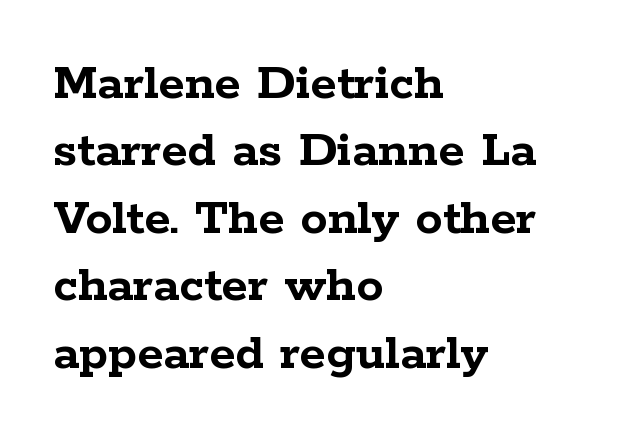
The image shows 54 px semibold, wide serif type, upright; set left-aligned, normal line spacing (1.25x), normal letter spacing, not underlined; low stroke contrast and a medium x-height.
